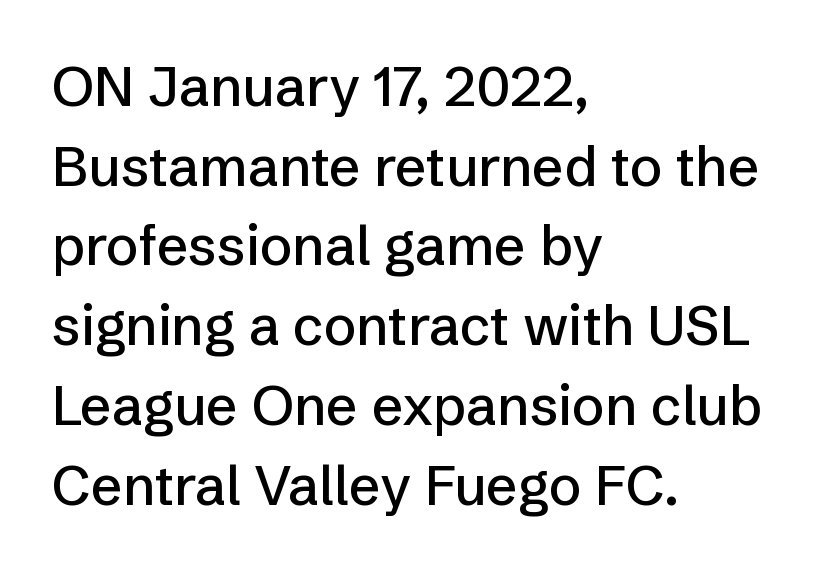
This is roman type, the default non-slanted kind. This sample uses a sans-serif face. The space beneath each line is pristine and unruled. The horizontal fit of the characters is conventional and even.
